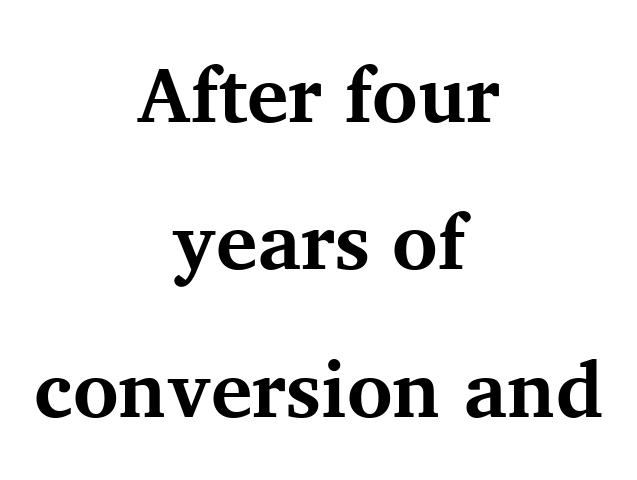
{"serif": "yes", "italic": "no", "bold": "yes", "weight": "bold", "width": "normal", "stroke_contrast": "medium", "x_height": "medium", "monospaced": "no", "underline": "no", "align": "center", "line_spacing_ratio": 1.89, "letter_spacing": "normal", "letter_spacing_em": 0.0, "glyph_px": 78}
